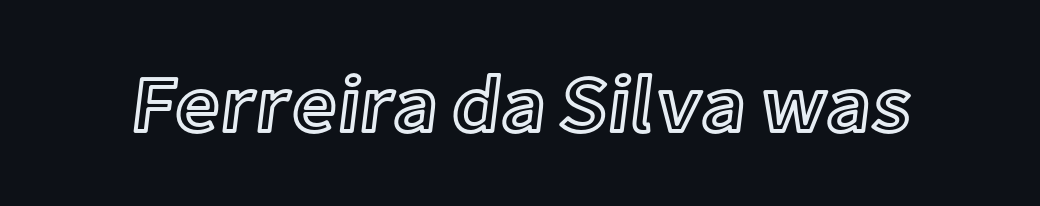
Nothing unusual about the tracking: characters are spaced as the font intends. The space directly below the letters is spotless. Character widths vary here, with narrow letters taking less room than wide ones.
